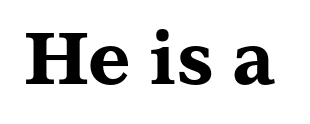
{"serif": "yes", "italic": "no", "bold": "yes", "weight": "bold", "width": "wide", "stroke_contrast": "medium", "x_height": "medium", "monospaced": "no", "underline": "no", "letter_spacing": "normal", "letter_spacing_em": 0.0, "glyph_px": 73}
